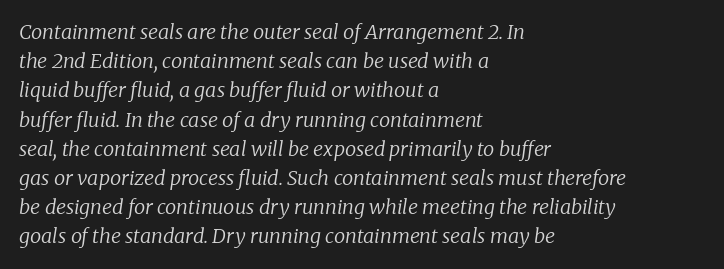
The space between consecutive lines is moderate. These lines keep a tight, regular rhythm from letter to letter. Slant detected: the letters are inclined. Casual observation: everything's shoved over to the left.
